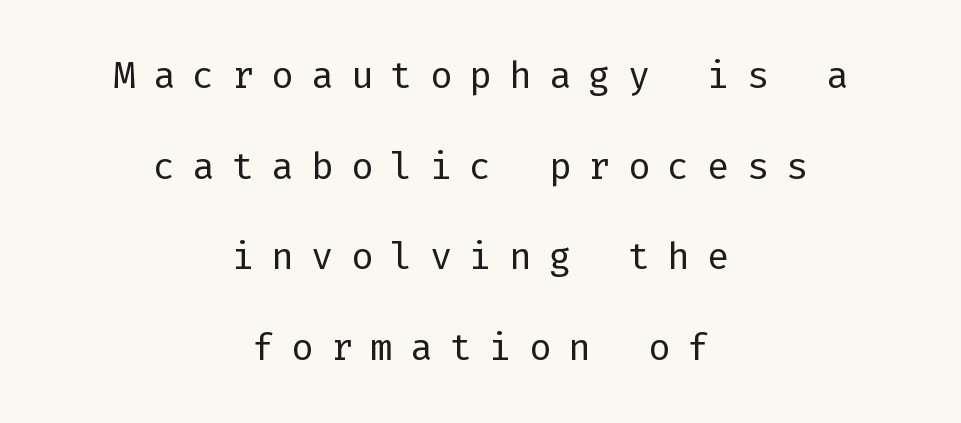
Q: Is the text bold? A: No.
Q: Is the text italic (slanted)? A: No, it is upright.
Q: Is the typeface a serif or a sans-serif typeface? A: Sans-serif.
Q: Is the text underlined? A: No.
Q: How is the paragraph aligned? A: Centered.
Q: Is the spacing between letters normal or unusually wide? A: Unusually wide.
Q: Is the spacing between lines tight, normal or loose? A: Loose.
Q: Width (condensed, normal, or wide)? A: Normal.
Q: Stroke contrast? A: Low.
Q: x-height? A: Medium.
